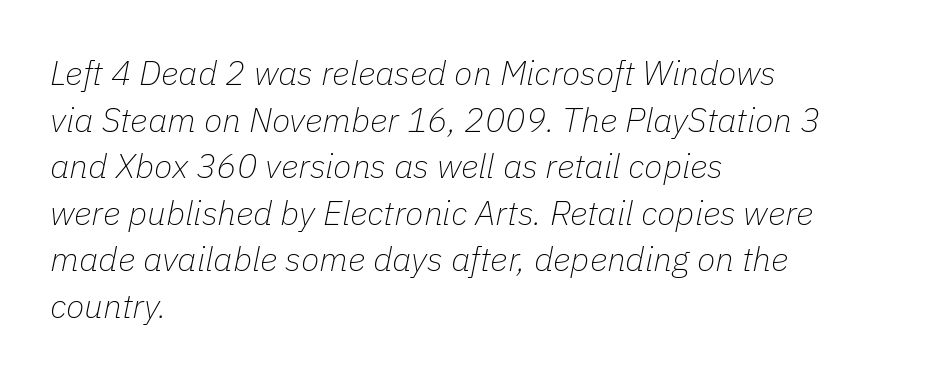
Q: Is the text bold? A: No.
Q: Is the text italic (slanted)? A: Yes, it leans right by about 11 degrees.
Q: Is the text underlined? A: No.
Q: How is the paragraph aligned? A: Left-aligned.
Q: Is the spacing between letters normal or unusually wide? A: Normal.
Q: Is the spacing between lines tight, normal or loose? A: Normal.
Q: Width (condensed, normal, or wide)? A: Normal.
Q: Stroke contrast? A: Low.
Q: x-height? A: Medium.
Q: Monospaced? A: No.
